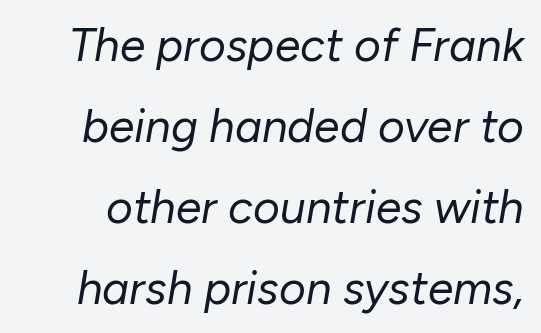
The image shows 46 px regular-weight type, italic (leaning right); set line spacing 1.76x, normal letter spacing, not underlined; low stroke contrast and a medium x-height.
